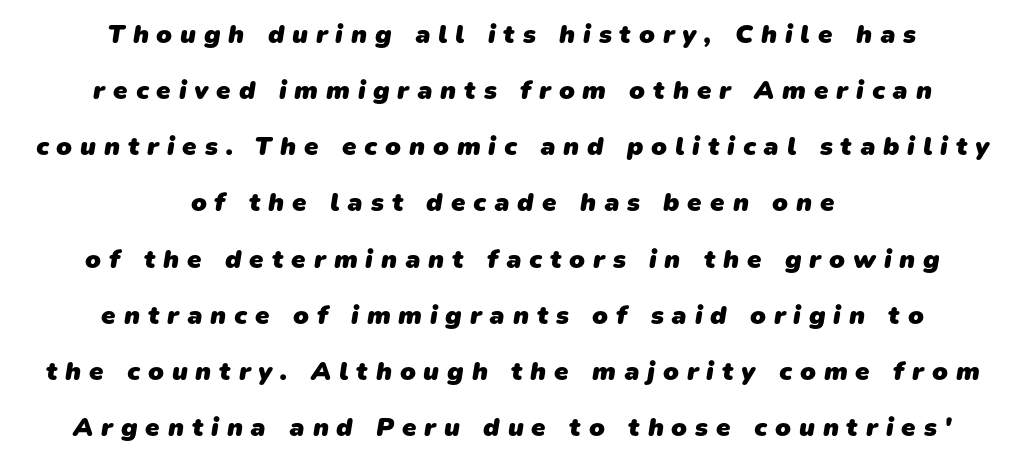
Q: Is the text bold? A: Yes.
Q: Is the text underlined? A: No.
Q: How is the paragraph aligned? A: Centered.
Q: Is the spacing between letters normal or unusually wide? A: Unusually wide.
Q: Is the spacing between lines tight, normal or loose? A: Loose.
